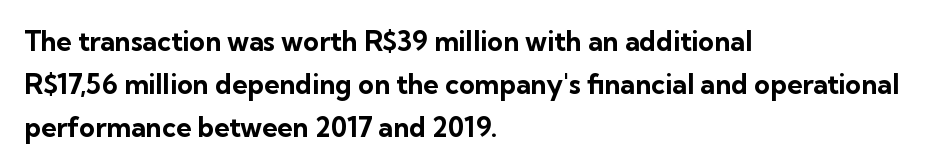
Typesetter's note: full bold, strokes at maximum text heaviness. Quick note: interline space is typical. Compared with a centered layout, this one pins lines to the left instead. Tall strokes in this sample are plumb rather than angled. The tracking reads as untouched default to a designer's eye. Has an underline been added? It has not.
